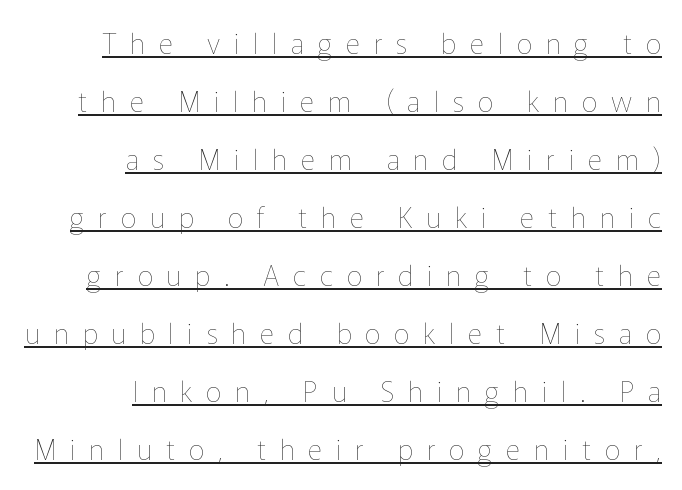
{"italic": "no", "bold": "no", "weight": "thin", "width": "normal", "stroke_contrast": "low", "x_height": "medium", "monospaced": "no", "underline": "yes", "align": "right", "line_spacing": "loose", "line_spacing_ratio": 2.07, "letter_spacing": "wide", "letter_spacing_em": 0.49, "glyph_px": 28}
